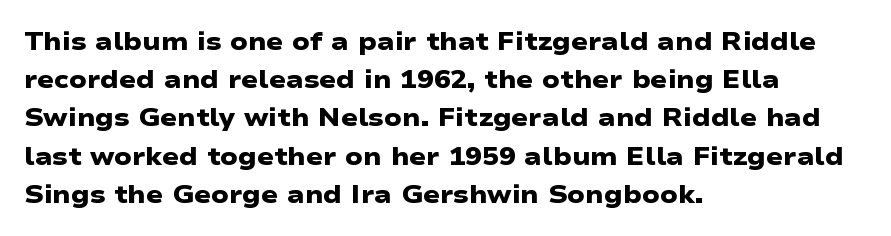
Q: Is the text bold? A: Yes.
Q: Is the text underlined? A: No.
Q: How is the paragraph aligned? A: Left-aligned.
Q: Is the spacing between letters normal or unusually wide? A: Normal.
Q: Is the spacing between lines tight, normal or loose? A: Normal.
